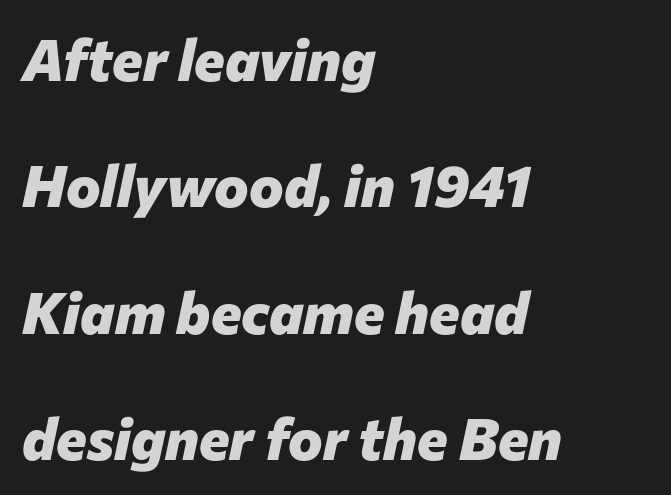
The image shows 58 px heavy type, italic (leaning right); set left-aligned, loose line spacing (2.18x), normal letter spacing, not underlined; low stroke contrast and a medium x-height.
